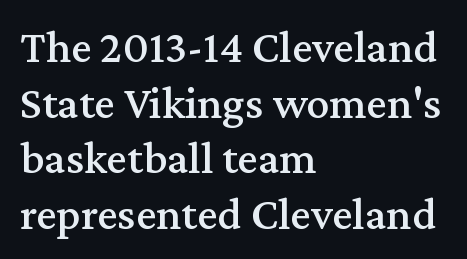
Q: Is the text italic (slanted)? A: No, it is upright.
Q: Is the typeface a serif or a sans-serif typeface? A: Serif.
Q: Is the text underlined? A: No.
Q: How is the paragraph aligned? A: Left-aligned.
Q: Is the spacing between letters normal or unusually wide? A: Normal.
Q: Width (condensed, normal, or wide)? A: Normal.
Q: Stroke contrast? A: Medium.
Q: x-height? A: Medium.
Q: Monospaced? A: No.
